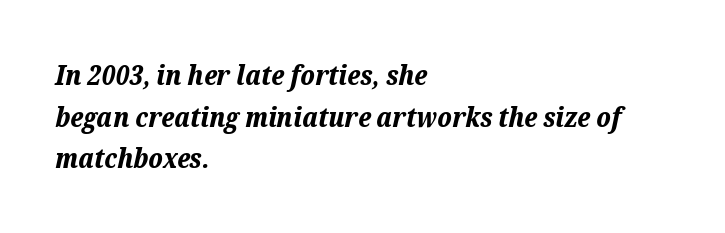
The image shows 28 px bold type, italic (leaning right); set left-aligned, normal line spacing (1.49x), normal letter spacing, not underlined; low stroke contrast and a medium x-height.
